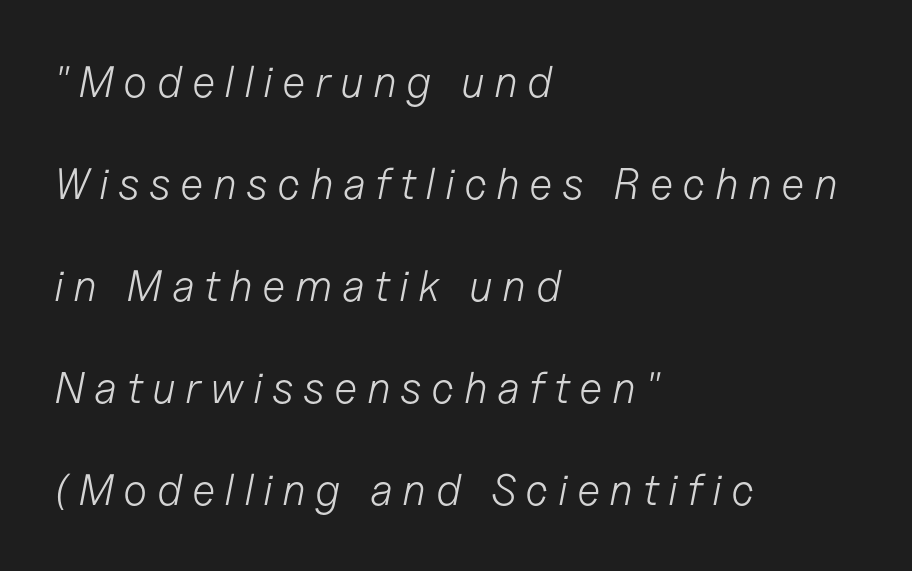
Quick note: italic. One-word summary of the alignment: left. Is the letter spacing exaggerated? Yes — the characters are pushed far apart. A bare baseline throughout the passage. Reading down the column, the eye jumps a long way to each next line.
